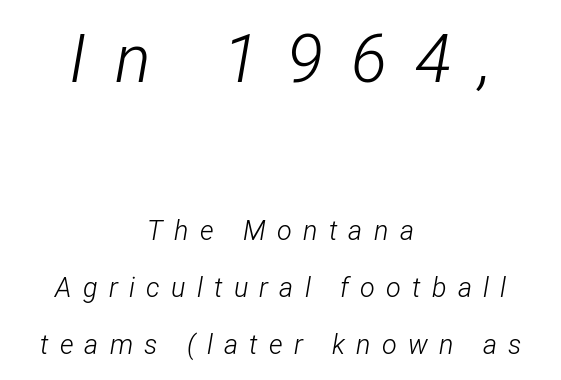
Letters rest on an invisible, unmarked baseline. The characters are drawn with everyday or finer stroke widths. Slanted lettering throughout. The compositor balanced each line on the midline. How would I describe the line gaps? Wide and relaxed.
